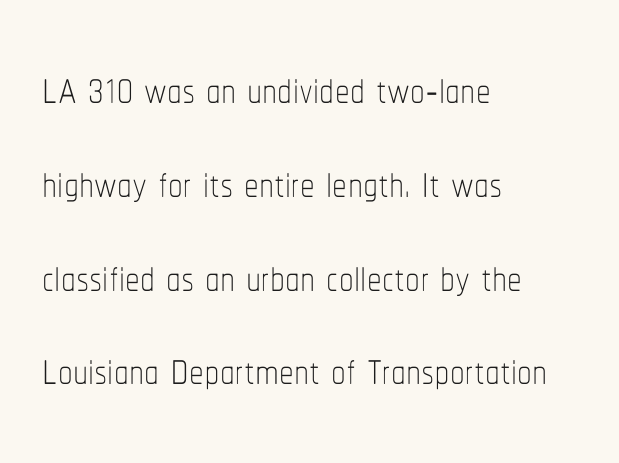
The image shows 59 px thin, condensed type, upright; set left-aligned, normal line spacing (1.59x), normal letter spacing, not underlined; low stroke contrast and a medium x-height.
